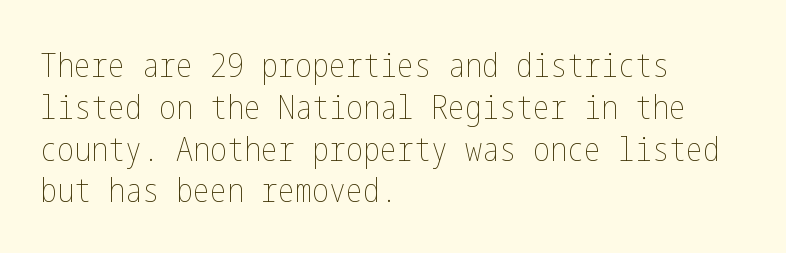
The image shows 34 px thin, condensed type, upright; set left-aligned, line spacing 1.23x, normal letter spacing, not underlined; low stroke contrast and a medium x-height.
